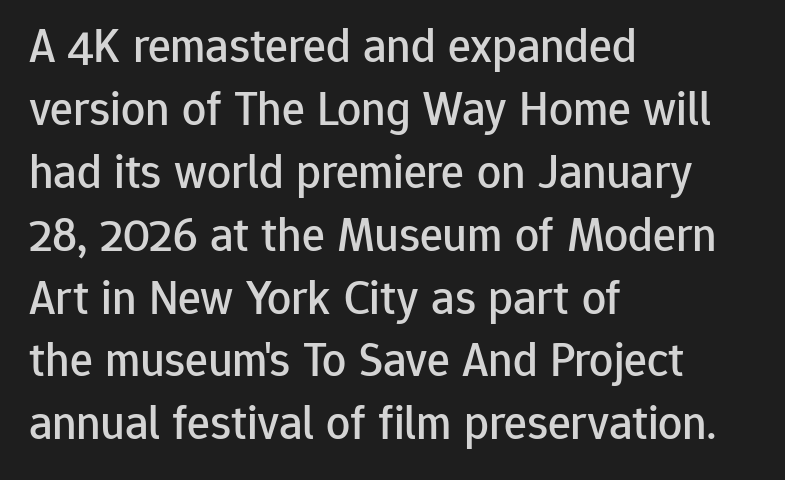
{"serif": "no", "italic": "no", "width": "normal", "stroke_contrast": "low", "x_height": "medium", "monospaced": "no", "underline": "no", "align": "left", "line_spacing": "normal", "line_spacing_ratio": 1.31, "letter_spacing": "normal", "letter_spacing_em": 0.0, "glyph_px": 48}
